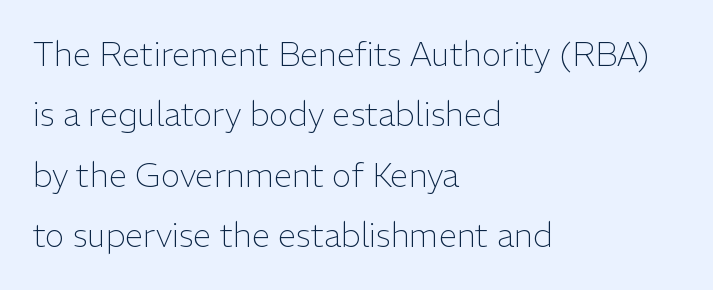
The image shows 33 px light sans-serif type, upright; set left-aligned, line spacing 1.83x, normal letter spacing, not underlined; low stroke contrast and a medium x-height.
